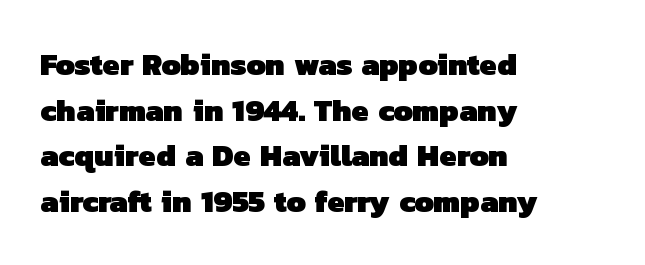
The image shows 31 px heavy sans-serif type; set left-aligned, normal line spacing (1.47x), normal letter spacing, not underlined; low stroke contrast and a medium x-height.
